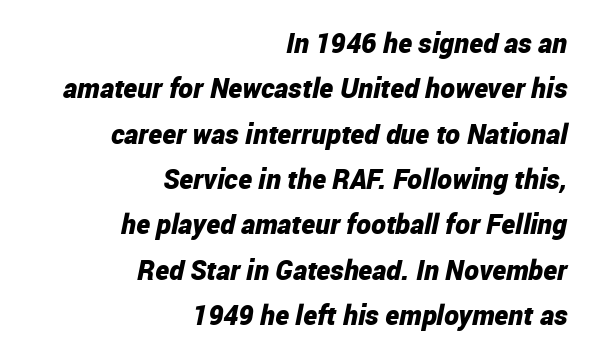
Does the weight exceed regular? Yes, all the way to bold. The gaps between neighbouring characters are ordinary and unremarkable. These lines were composed using italics. Caption: multi-line text, flush right, ragged left.
